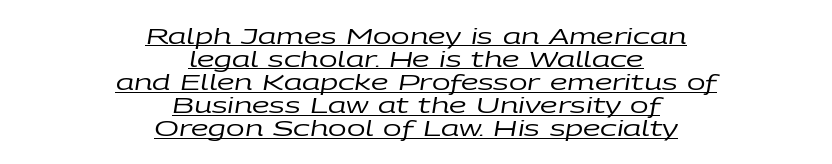
{"italic": "yes", "lean": "right", "slant_degrees": 9, "bold": "no", "underline": "yes", "align": "center", "line_spacing": "tight", "line_spacing_ratio": 1.05, "letter_spacing": "normal", "letter_spacing_em": 0.0, "glyph_px": 22}
